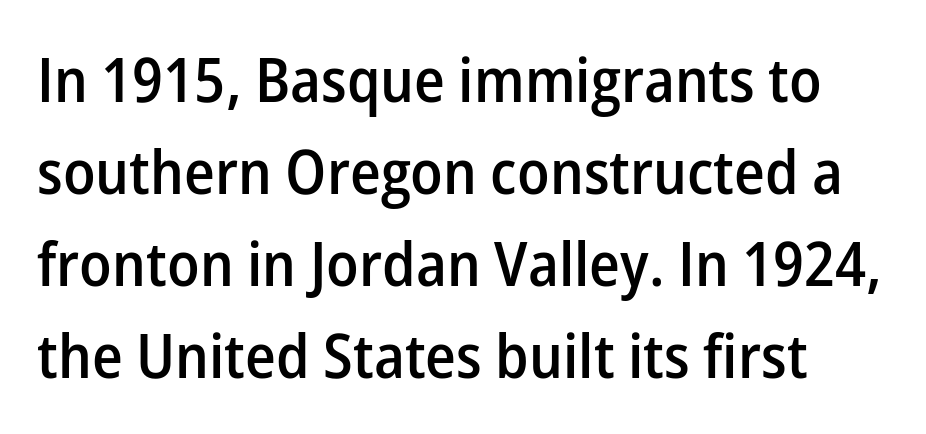
The image shows 61 px semibold sans-serif type, upright; set normal line spacing (1.51x), normal letter spacing, not underlined; low stroke contrast and a medium x-height.
